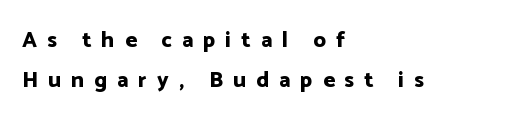
{"italic": "no", "bold": "yes", "underline": "no", "align": "left", "line_spacing_ratio": 1.83, "letter_spacing": "wide", "letter_spacing_em": 0.46, "glyph_px": 22}
